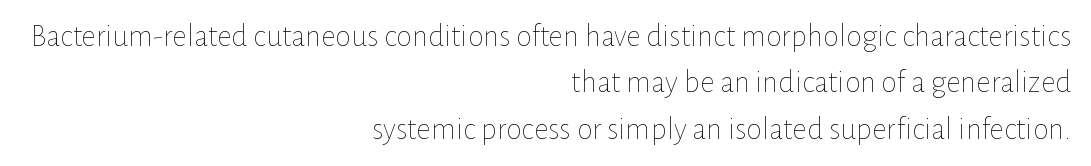
The image shows 32 px thin type, upright; set right-aligned, normal line spacing (1.45x), normal letter spacing, not underlined; low stroke contrast and a medium x-height.
